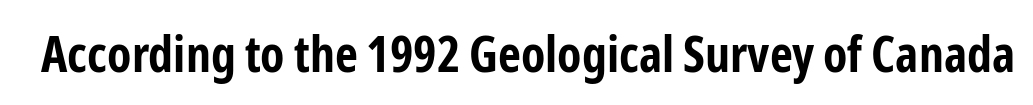
Q: Is the text bold? A: Yes.
Q: Is the text italic (slanted)? A: No, it is upright.
Q: Is the typeface a serif or a sans-serif typeface? A: Sans-serif.
Q: Is the text underlined? A: No.
Q: Is the spacing between letters normal or unusually wide? A: Normal.
Q: Width (condensed, normal, or wide)? A: Condensed.
Q: Stroke contrast? A: Low.
Q: x-height? A: Medium.
Q: Monospaced? A: No.
